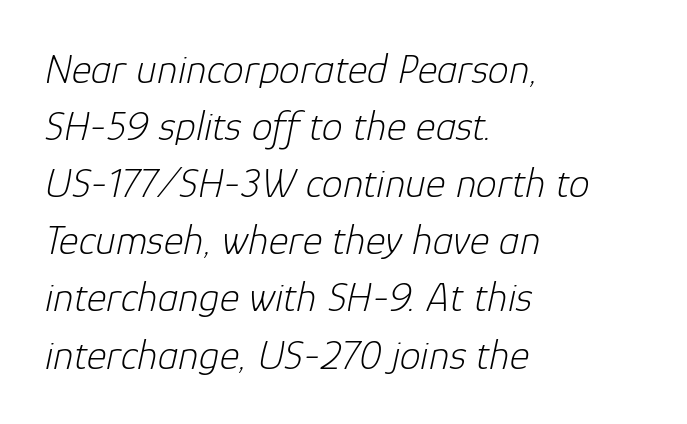
The image shows 42 px light type, italic (leaning right); set left-aligned, normal line spacing (1.36x), normal letter spacing, not underlined; low stroke contrast and a medium x-height.
